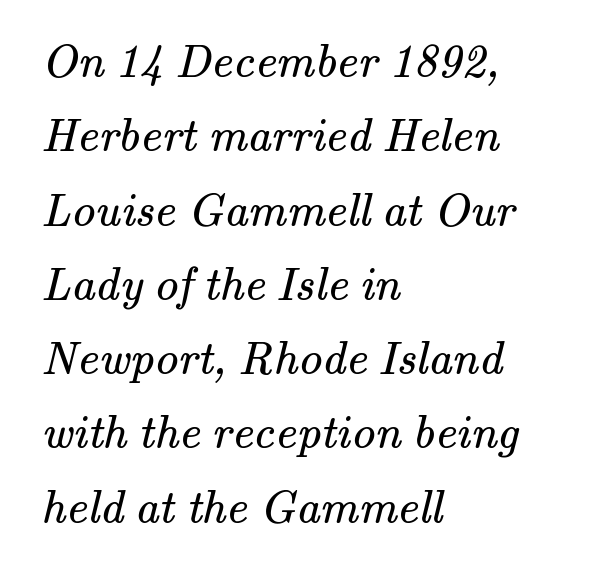
The glyphs in this specimen are seriffed. How would I describe the line gaps? Plain and ordinary. These glyphs show unthickened strokes, regular width or finer. The words here are not underlined.
